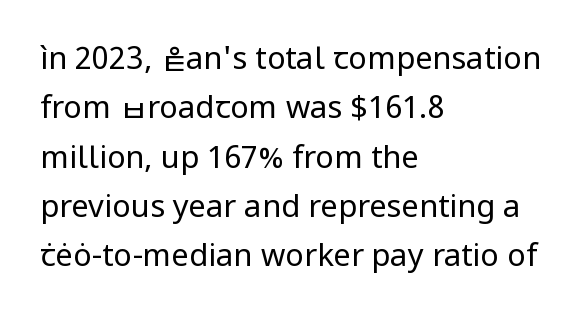
Vertically, the passage feels balanced, rows spaced as you'd expect. The area under the type is left untouched. Weight: in the light-to-regular range. This sample uses a sans-serif face. The passage shown is typed in a proportional face where columns would drift.
